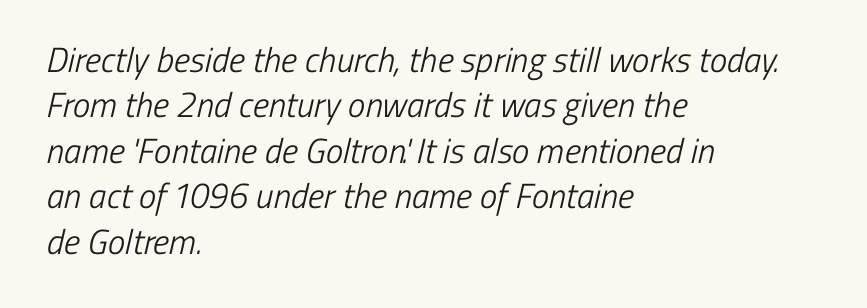
Q: Is the text bold? A: No.
Q: Is the typeface a serif or a sans-serif typeface? A: Sans-serif.
Q: Is the text underlined? A: No.
Q: How is the paragraph aligned? A: Left-aligned.
Q: Is the spacing between letters normal or unusually wide? A: Normal.
Q: Is the spacing between lines tight, normal or loose? A: Normal.
Q: Width (condensed, normal, or wide)? A: Condensed.
Q: Stroke contrast? A: Low.
Q: x-height? A: Medium.
Q: Monospaced? A: No.
